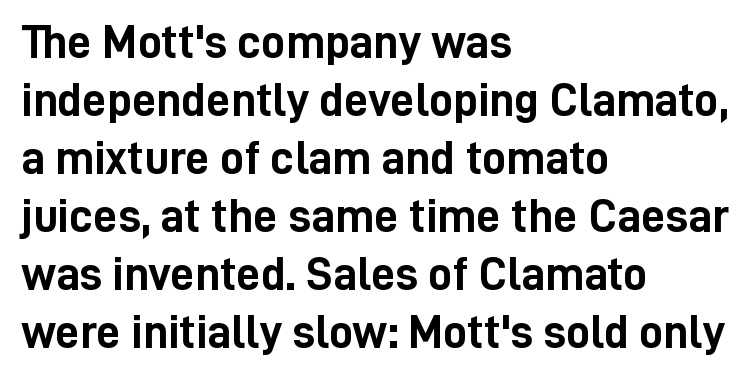
Q: Is the text bold? A: Yes.
Q: Is the text italic (slanted)? A: No, it is upright.
Q: Is the typeface a serif or a sans-serif typeface? A: Sans-serif.
Q: Is the text underlined? A: No.
Q: How is the paragraph aligned? A: Left-aligned.
Q: Is the spacing between letters normal or unusually wide? A: Normal.
Q: Width (condensed, normal, or wide)? A: Condensed.
Q: Stroke contrast? A: Low.
Q: x-height? A: Medium.
Q: Monospaced? A: No.
